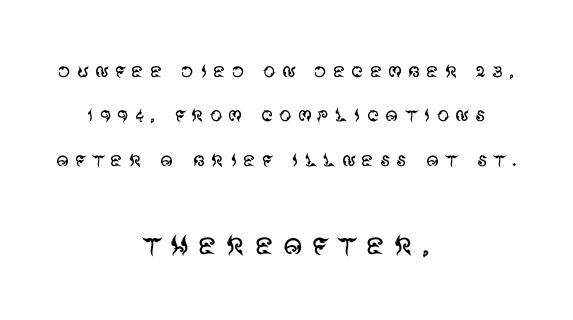
The image shows 38 px regular-weight sans-serif type, upright; set centered, line spacing 1.78x, unusually wide letter spacing (+0.22 em), not underlined; the second (bottom) block is 1.52x larger; medium stroke contrast and a large x-height.
